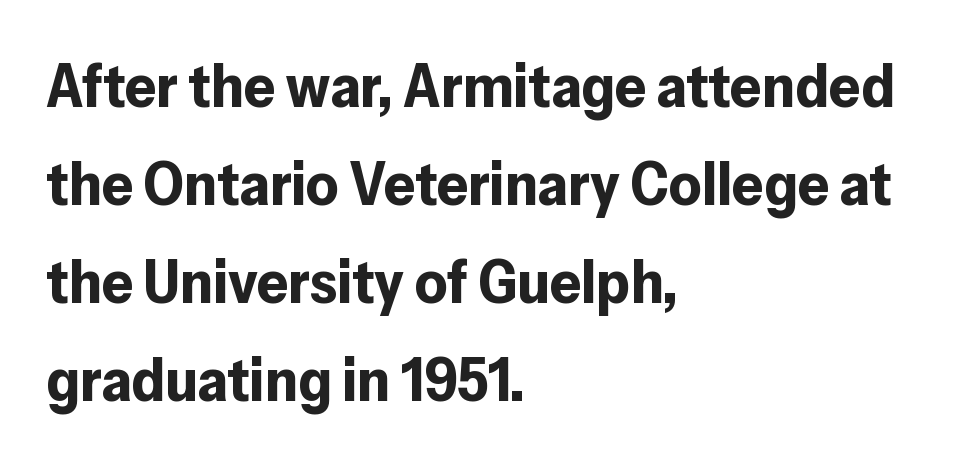
Q: Is the text bold? A: Yes.
Q: Is the text italic (slanted)? A: No, it is upright.
Q: Is the typeface a serif or a sans-serif typeface? A: Sans-serif.
Q: Is the text underlined? A: No.
Q: How is the paragraph aligned? A: Left-aligned.
Q: Is the spacing between letters normal or unusually wide? A: Normal.
Q: Is the spacing between lines tight, normal or loose? A: Normal.
Q: Width (condensed, normal, or wide)? A: Normal.
Q: Stroke contrast? A: Low.
Q: x-height? A: Medium.
Q: Monospaced? A: No.
